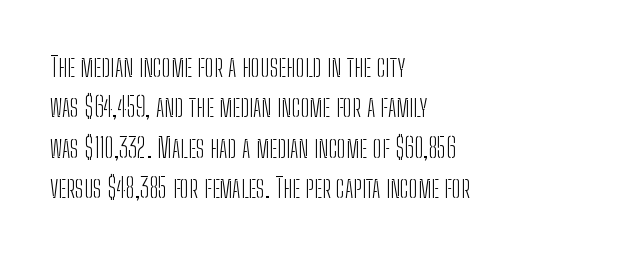
The passage shown stacks its lines at a standard gap. Students, note that the glyphs here touch the page at normal intervals. This reads as an unemphasized weight, regular at the heaviest. Typeset ragged right — the left edge is the straight one. No italicization has been applied; the sample stays upright.
